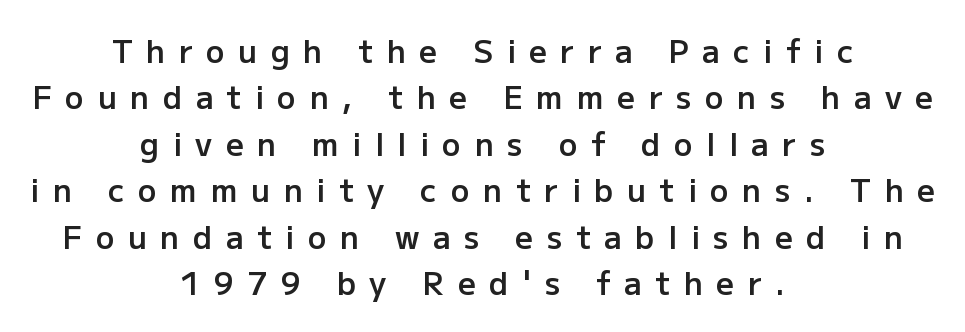
{"serif": "no", "italic": "no", "bold": "semi", "weight": "semibold", "width": "normal", "stroke_contrast": "low", "x_height": "medium", "monospaced": "no", "underline": "no", "align": "center", "line_spacing": "normal", "line_spacing_ratio": 1.5, "letter_spacing": "wide", "letter_spacing_em": 0.44, "glyph_px": 31}
